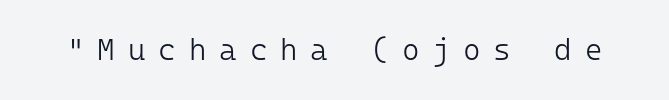
Q: Is the text bold? A: No.
Q: Is the text italic (slanted)? A: No, it is upright.
Q: Is the typeface a serif or a sans-serif typeface? A: Sans-serif.
Q: Is the text underlined? A: No.
Q: Is the spacing between letters normal or unusually wide? A: Unusually wide.
Q: Width (condensed, normal, or wide)? A: Normal.
Q: Stroke contrast? A: Low.
Q: x-height? A: Medium.
Q: Monospaced? A: Yes.
